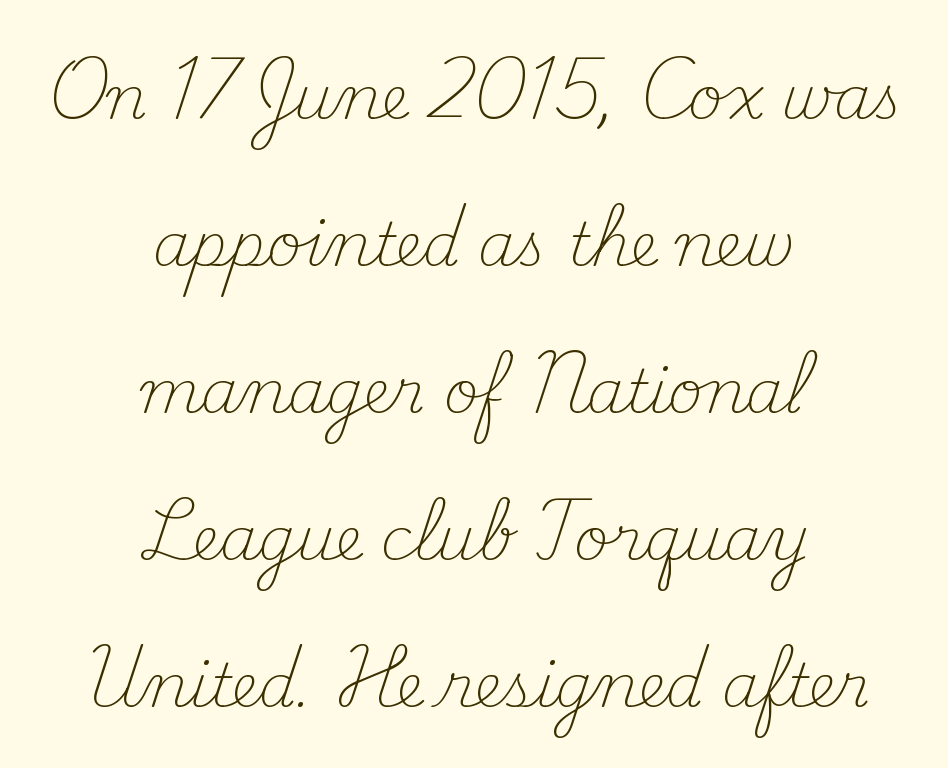
{"serif": "yes", "bold": "no", "weight": "light", "width": "normal", "stroke_contrast": "medium", "x_height": "small", "monospaced": "no", "underline": "no", "align": "center", "line_spacing": "loose", "line_spacing_ratio": 2.45, "letter_spacing": "normal", "letter_spacing_em": 0.0, "glyph_px": 60}
